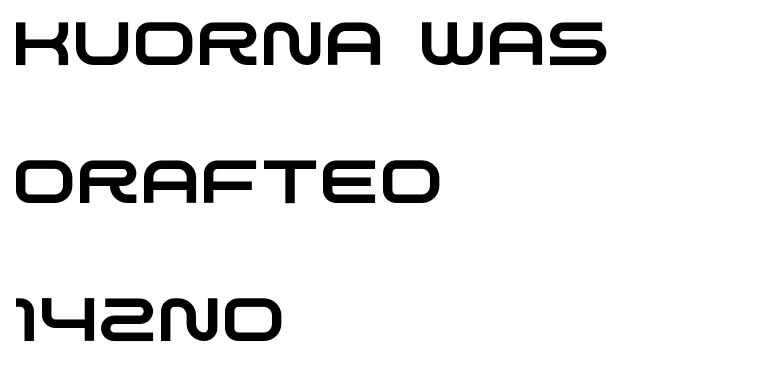
{"serif": "no", "width": "wide", "stroke_contrast": "low", "x_height": "large", "monospaced": "no", "underline": "no", "align": "left", "line_spacing": "loose", "line_spacing_ratio": 2.26, "letter_spacing": "normal", "letter_spacing_em": 0.0, "glyph_px": 61}
